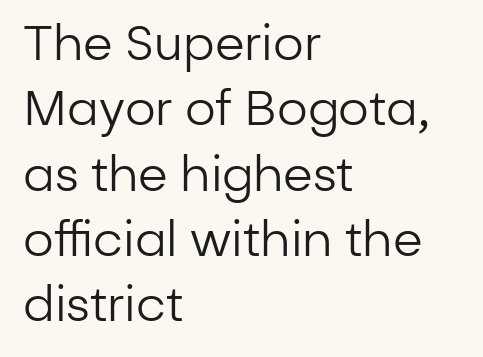
{"serif": "no", "italic": "no", "bold": "no", "weight": "regular", "width": "normal", "stroke_contrast": "low", "x_height": "medium", "monospaced": "no", "underline": "no", "align": "left", "line_spacing": "normal", "line_spacing_ratio": 1.36, "letter_spacing": "normal", "letter_spacing_em": 0.0, "glyph_px": 48}
